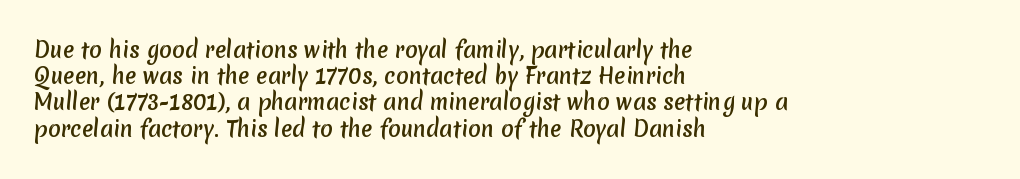
In CSS terms this would be text-align: left. Here the glyphs are tracked normally, forming tight word shapes. The zone under the glyphs is completely vacant. How would I describe the line gaps? Plain and ordinary. On the weight axis this lands at bold, roughly 700.
